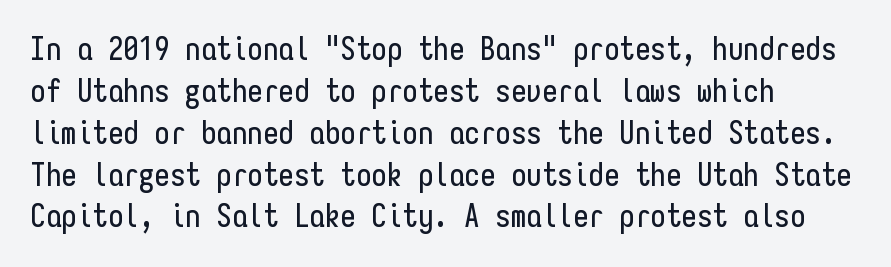
Summary of vertical rhythm: regular, with standard interline spacing. Which margin do the lines hug? The left one — the right edge is uneven. Stroke terminals: plain, sans-serif. The glyphs are unaccompanied by any horizontal stroke below them.
